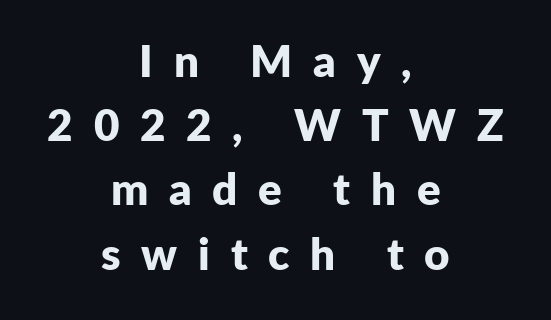
The image shows 44 px bold sans-serif type, upright; set centered, normal line spacing (1.46x), unusually wide letter spacing (+0.47 em), not underlined; low stroke contrast and a medium x-height.
